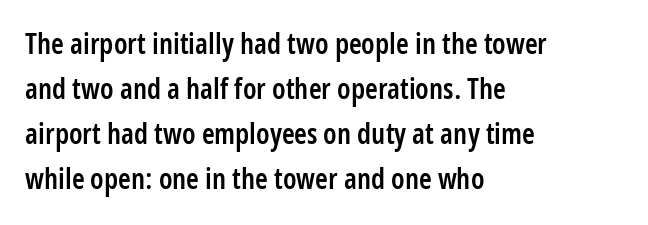
{"serif": "no", "italic": "no", "bold": "semi", "weight": "semibold", "width": "condensed", "stroke_contrast": "low", "x_height": "medium", "monospaced": "no", "underline": "no", "align": "left", "line_spacing": "normal", "line_spacing_ratio": 1.55, "letter_spacing": "normal", "letter_spacing_em": 0.0, "glyph_px": 29}
